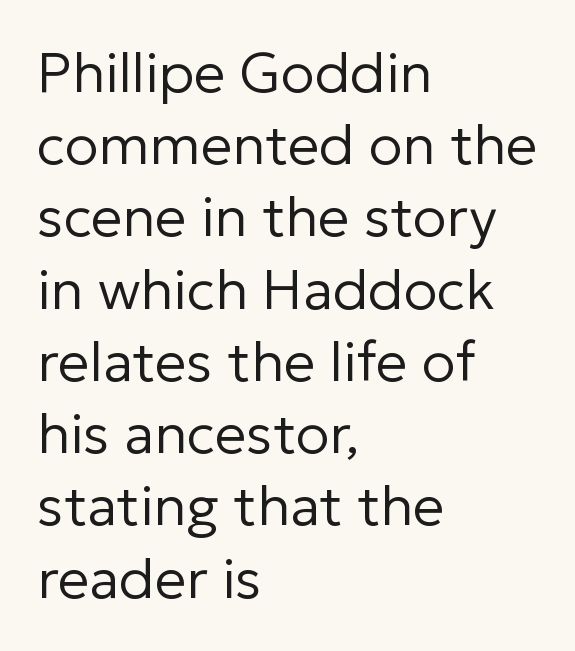
The image shows 56 px regular-weight sans-serif type, upright; set left-aligned, normal line spacing (1.29x), normal letter spacing, not underlined; low stroke contrast and a medium x-height.
